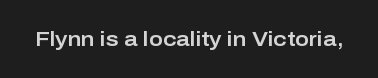
The image shows 21 px text type, upright; set normal letter spacing, not underlined.
